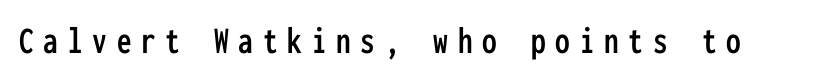
Q: Is the text italic (slanted)? A: No, it is upright.
Q: Is the typeface a serif or a sans-serif typeface? A: Sans-serif.
Q: Is the text underlined? A: No.
Q: Is the spacing between letters normal or unusually wide? A: Unusually wide.
Q: Width (condensed, normal, or wide)? A: Condensed.
Q: Stroke contrast? A: Low.
Q: x-height? A: Medium.
Q: Monospaced? A: Yes.
